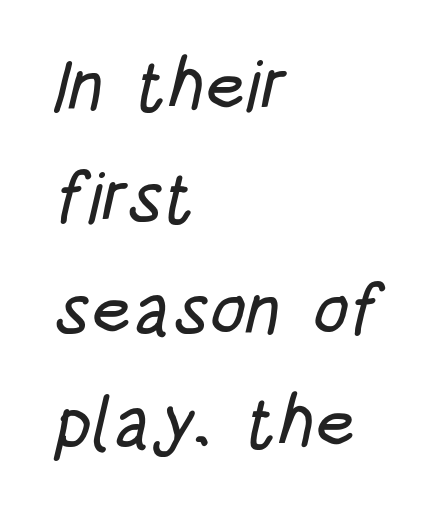
Q: Is the typeface a serif or a sans-serif typeface? A: Sans-serif.
Q: Is the text underlined? A: No.
Q: How is the paragraph aligned? A: Left-aligned.
Q: Is the spacing between letters normal or unusually wide? A: Normal.
Q: Is the spacing between lines tight, normal or loose? A: Normal.
Q: Width (condensed, normal, or wide)? A: Condensed.
Q: Stroke contrast? A: Low.
Q: x-height? A: Large.
Q: Monospaced? A: No.
